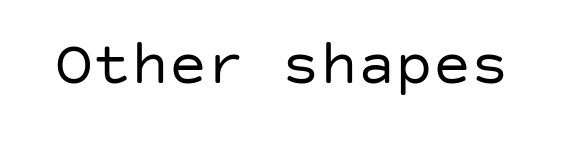
Q: Is the text bold? A: No.
Q: Is the text italic (slanted)? A: No, it is upright.
Q: Is the typeface a serif or a sans-serif typeface? A: Sans-serif.
Q: Is the text underlined? A: No.
Q: Is the spacing between letters normal or unusually wide? A: Normal.
Q: Width (condensed, normal, or wide)? A: Normal.
Q: Stroke contrast? A: Low.
Q: x-height? A: Large.
